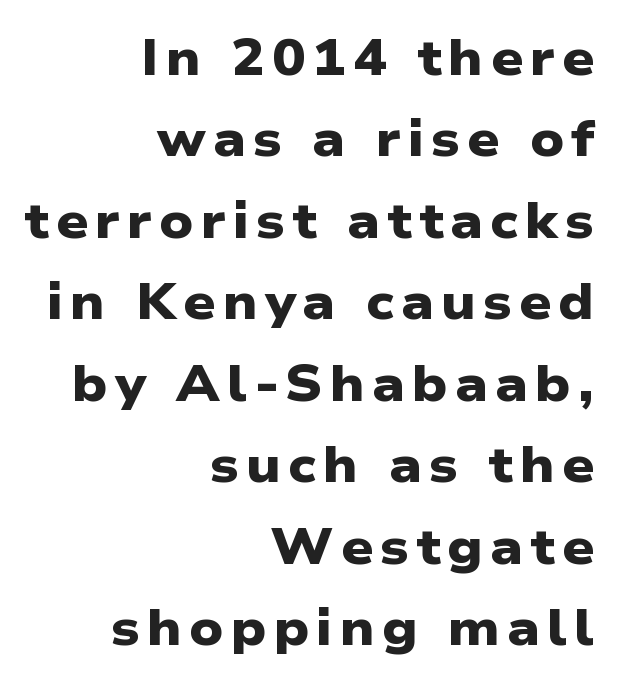
{"serif": "no", "bold": "yes", "weight": "heavy", "width": "wide", "stroke_contrast": "low", "x_height": "medium", "monospaced": "no", "underline": "no", "align": "right", "line_spacing": "normal", "line_spacing_ratio": 1.63, "glyph_px": 50}
